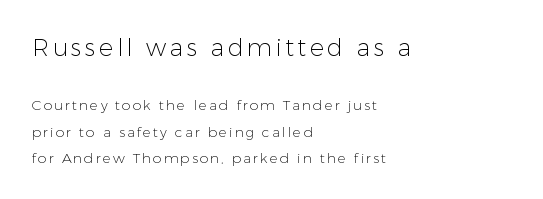
Q: Is the text bold? A: No.
Q: Is the text italic (slanted)? A: No, it is upright.
Q: Is the text underlined? A: No.
Q: How is the paragraph aligned? A: Left-aligned.
Q: Which block of text is set in a larger size, the first (top) or the second (bottom)? A: The first (top) one.
